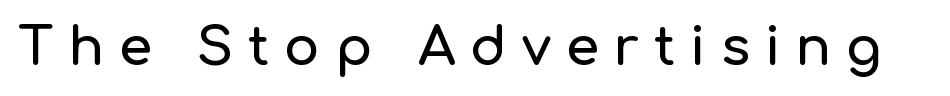
This is roman type, the default non-slanted kind. Each letter keeps its own natural width here, so spacing adapts to shape. The area under the type is left untouched. This rendering widens character spacing well past its baseline value. No feet cap the strokes, marking this as sans-serif type.
